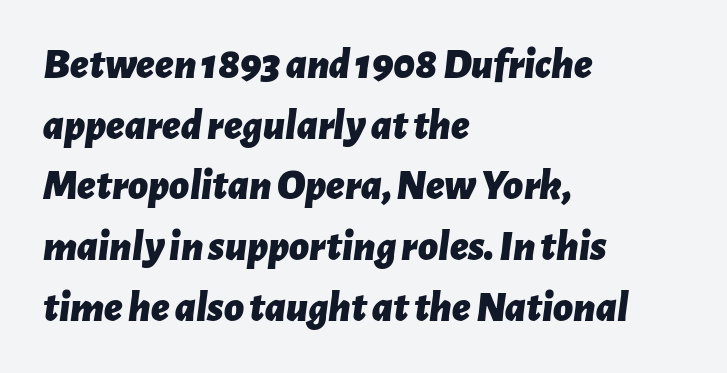
Q: Is the text bold? A: Yes.
Q: Is the text italic (slanted)? A: Yes, it leans right by about 7 degrees.
Q: Is the text underlined? A: No.
Q: How is the paragraph aligned? A: Left-aligned.
Q: Is the spacing between letters normal or unusually wide? A: Normal.
Q: Is the spacing between lines tight, normal or loose? A: Normal.
Q: Width (condensed, normal, or wide)? A: Normal.
Q: Stroke contrast? A: Low.
Q: x-height? A: Medium.
Q: Monospaced? A: No.
